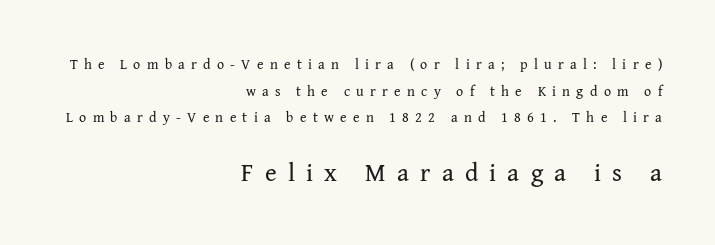
Q: Is the text bold? A: No.
Q: Is the text italic (slanted)? A: No, it is upright.
Q: Is the text underlined? A: No.
Q: How is the paragraph aligned? A: Right-aligned.
Q: Is the spacing between letters normal or unusually wide? A: Unusually wide.
Q: Is the spacing between lines tight, normal or loose? A: Loose.
Q: Which block of text is set in a larger size, the first (top) or the second (bottom)? A: The second (bottom) one.
